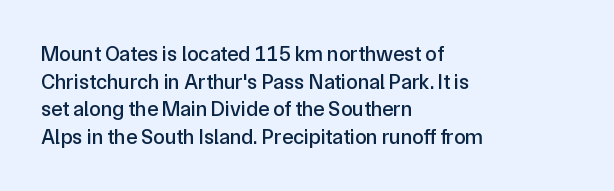
Q: Is the text italic (slanted)? A: No, it is upright.
Q: Is the text underlined? A: No.
Q: How is the paragraph aligned? A: Left-aligned.
Q: Is the spacing between letters normal or unusually wide? A: Normal.
Q: Is the spacing between lines tight, normal or loose? A: Normal.
